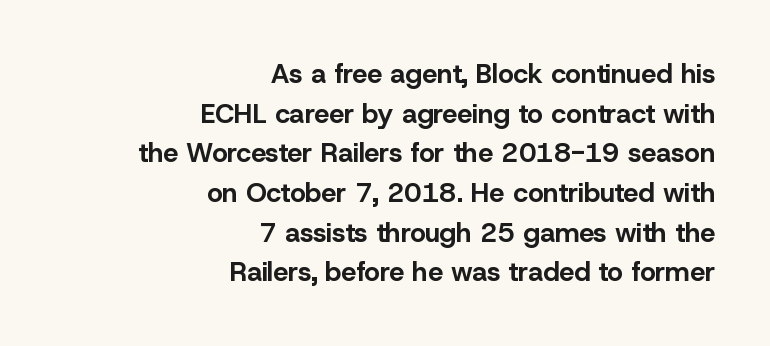
The image shows 27 px bold type, upright; set right-aligned, normal line spacing (1.47x), normal letter spacing, not underlined.
